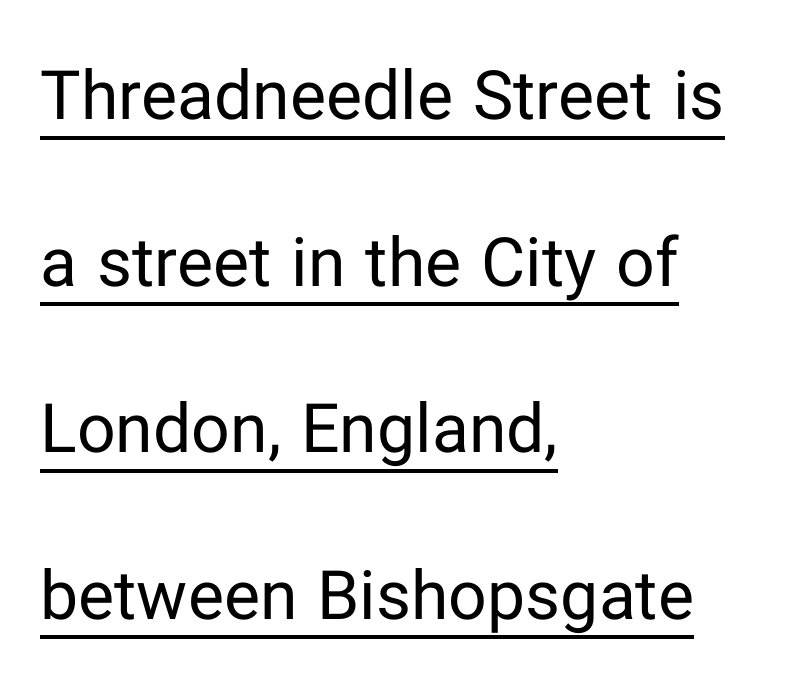
One glance says open: line gaps are wider than usual. Are there feet on the stems? There aren't — it's a sans. Reading down the block, your eye returns to a fixed left position each line. The face used here is rendered with its standard letterfit.
